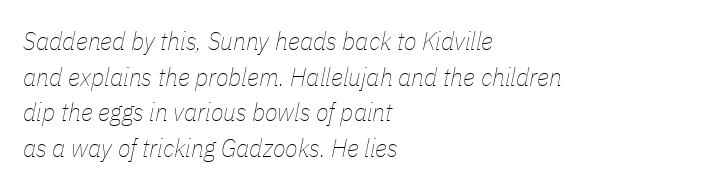
{"italic": "yes", "lean": "right", "slant_degrees": 11, "bold": "no", "underline": "no", "align": "left", "line_spacing": "normal", "line_spacing_ratio": 1.37, "letter_spacing": "normal", "letter_spacing_em": 0.0, "glyph_px": 26}
